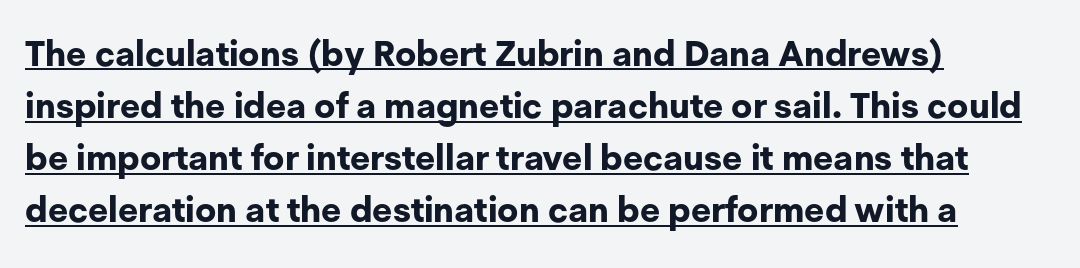
Q: Is the text bold? A: Yes.
Q: Is the text italic (slanted)? A: No, it is upright.
Q: Is the typeface a serif or a sans-serif typeface? A: Sans-serif.
Q: Is the text underlined? A: Yes.
Q: How is the paragraph aligned? A: Left-aligned.
Q: Is the spacing between letters normal or unusually wide? A: Normal.
Q: Is the spacing between lines tight, normal or loose? A: Normal.
Q: Width (condensed, normal, or wide)? A: Normal.
Q: Stroke contrast? A: Low.
Q: x-height? A: Medium.
Q: Monospaced? A: No.
